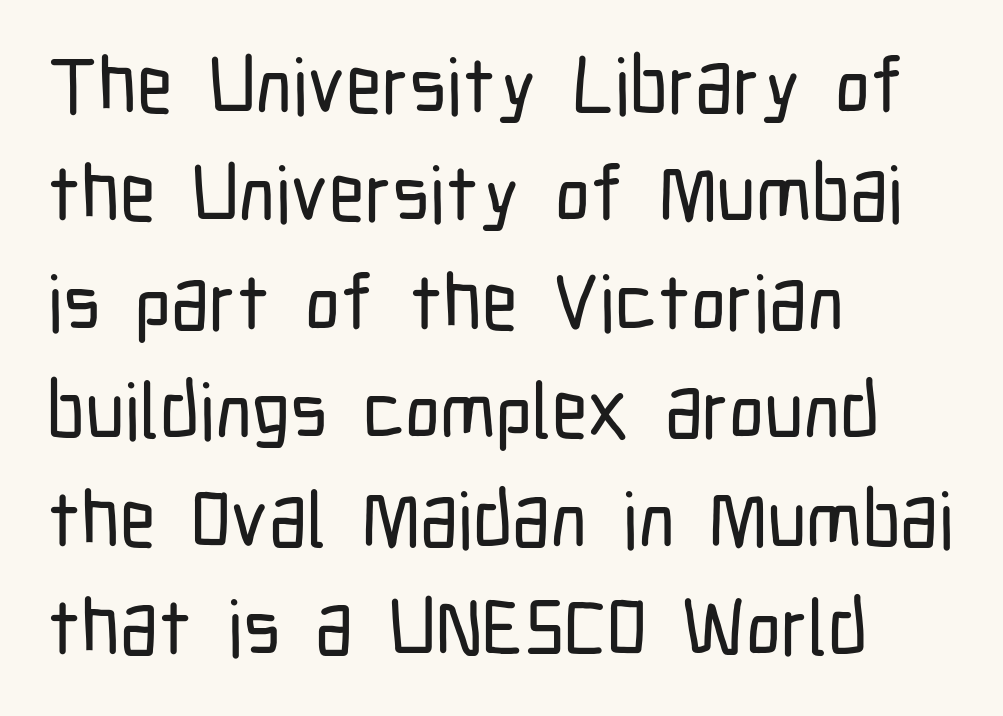
{"serif": "no", "italic": "no", "width": "condensed", "stroke_contrast": "low", "x_height": "medium", "monospaced": "no", "underline": "no", "align": "left", "line_spacing": "normal", "line_spacing_ratio": 1.39, "letter_spacing": "normal", "letter_spacing_em": 0.0, "glyph_px": 78}
